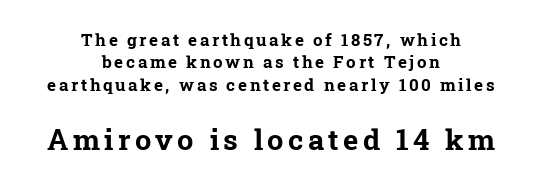
{"serif": "yes", "bold": "yes", "weight": "bold", "width": "normal", "stroke_contrast": "low", "x_height": "medium", "monospaced": "no", "underline": "no", "align": "center", "line_spacing": "normal", "line_spacing_ratio": 1.32, "larger_block": "second", "size_ratio": 1.71, "glyph_px": 29}
